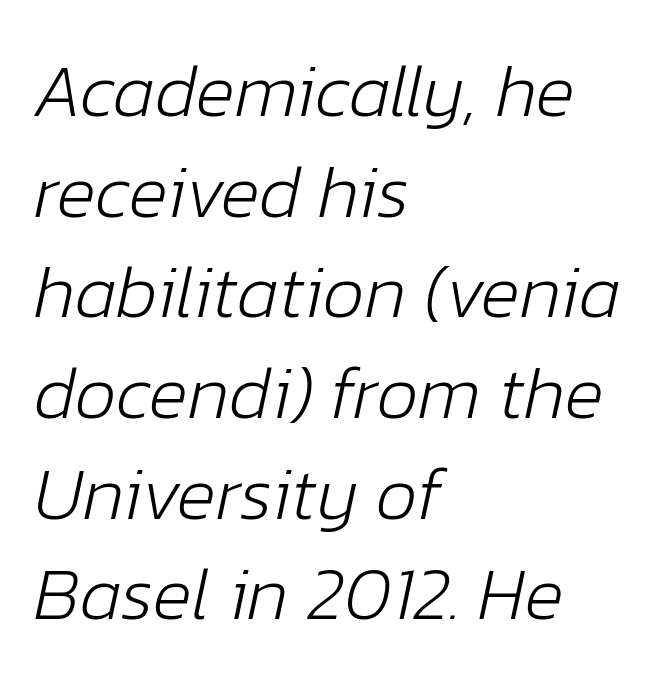
Q: Is the text bold? A: No.
Q: Is the text italic (slanted)? A: Yes, it leans right by about 12 degrees.
Q: Is the text underlined? A: No.
Q: How is the paragraph aligned? A: Left-aligned.
Q: Is the spacing between letters normal or unusually wide? A: Normal.
Q: Is the spacing between lines tight, normal or loose? A: Normal.
Q: Width (condensed, normal, or wide)? A: Normal.
Q: Stroke contrast? A: Low.
Q: x-height? A: Medium.
Q: Monospaced? A: No.
